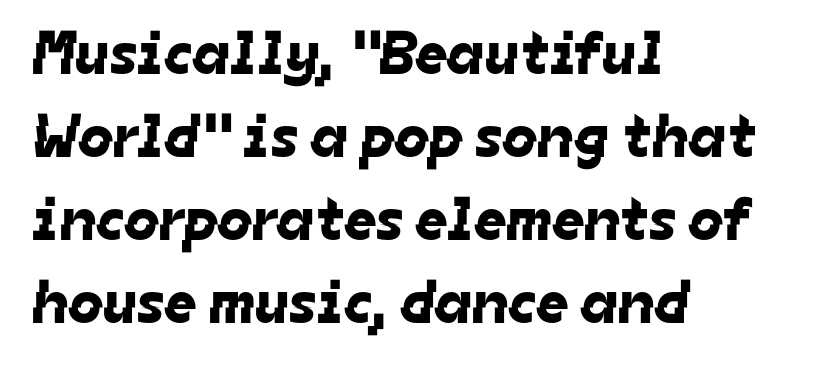
Proportional: the letters do not fall into vertical columns. The letterforms sit shoulder to shoulder at normal distance. Descender tails drop into unmarked territory. The passage is arranged the way most books set body copy — flush left.
